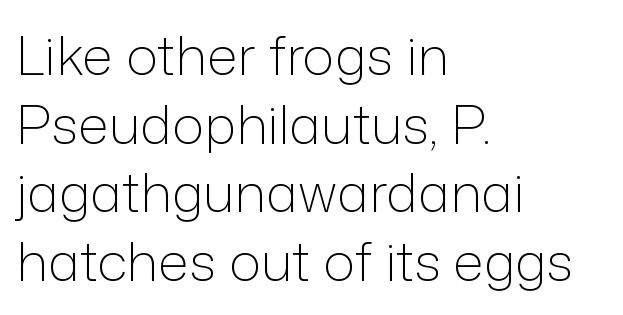
{"serif": "no", "italic": "no", "bold": "no", "weight": "light", "width": "normal", "stroke_contrast": "low", "x_height": "medium", "monospaced": "no", "underline": "no", "align": "left", "line_spacing": "normal", "line_spacing_ratio": 1.27, "letter_spacing": "normal", "letter_spacing_em": 0.0, "glyph_px": 54}
